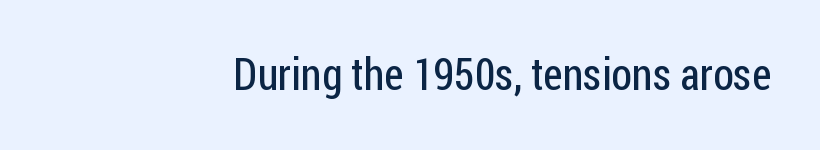
The image shows 44 px regular-weight, condensed sans-serif type, upright; set right-aligned, normal letter spacing, not underlined; low stroke contrast and a medium x-height.
